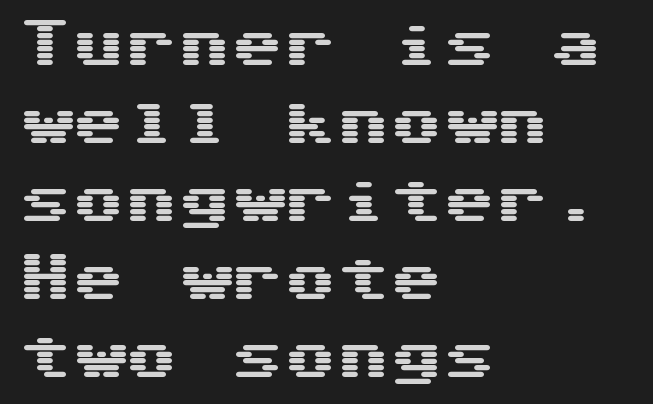
The image shows 53 px wide sans-serif type, upright; set left-aligned, normal line spacing (1.47x), normal letter spacing, not underlined; medium stroke contrast and a medium x-height.
